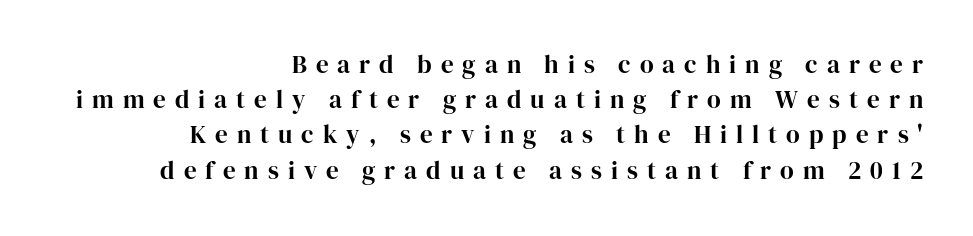
{"italic": "no", "underline": "no", "align": "right", "line_spacing": "normal", "line_spacing_ratio": 1.41, "letter_spacing": "wide", "letter_spacing_em": 0.36, "glyph_px": 25}
